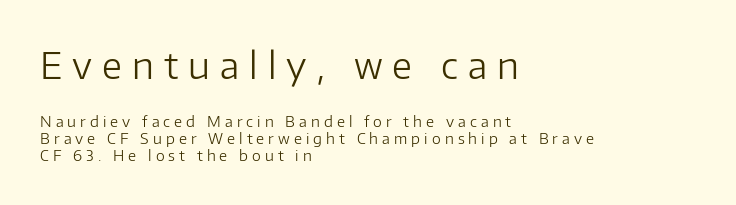
{"serif": "no", "italic": "no", "bold": "no", "weight": "light", "width": "normal", "stroke_contrast": "low", "x_height": "medium", "monospaced": "no", "underline": "no", "align": "left", "line_spacing": "tight", "line_spacing_ratio": 1.12, "letter_spacing": "wide", "letter_spacing_em": 0.27, "larger_block": "first", "size_ratio": 2.47, "glyph_px": 37}
